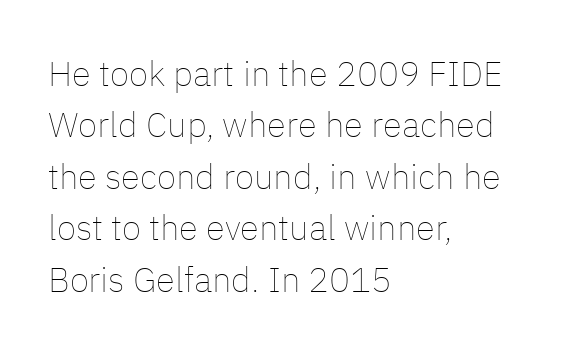
The image shows 35 px thin type, upright; set left-aligned, normal line spacing (1.47x), normal letter spacing, not underlined; low stroke contrast and a medium x-height.
